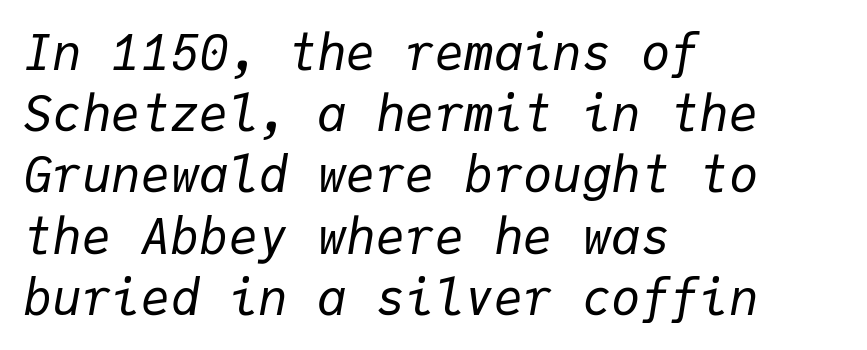
Honestly, there is no underline to notice here at all. Default kerning and tracking; the words read as compact shapes. Vertical spacing — default. These glyphs show unthickened strokes, regular width or finer.
